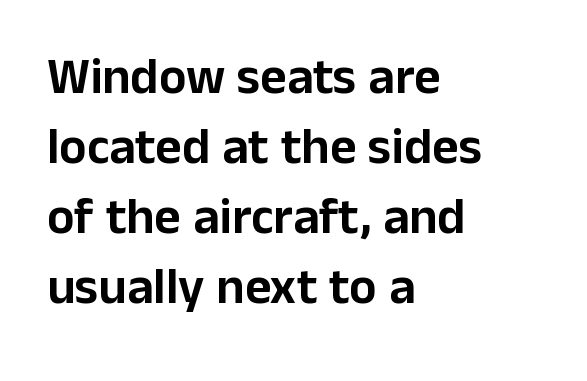
Q: Is the text italic (slanted)? A: No, it is upright.
Q: Is the typeface a serif or a sans-serif typeface? A: Sans-serif.
Q: Is the text underlined? A: No.
Q: How is the paragraph aligned? A: Left-aligned.
Q: Is the spacing between letters normal or unusually wide? A: Normal.
Q: Is the spacing between lines tight, normal or loose? A: Normal.
Q: Width (condensed, normal, or wide)? A: Normal.
Q: Stroke contrast? A: Low.
Q: x-height? A: Medium.
Q: Monospaced? A: No.
